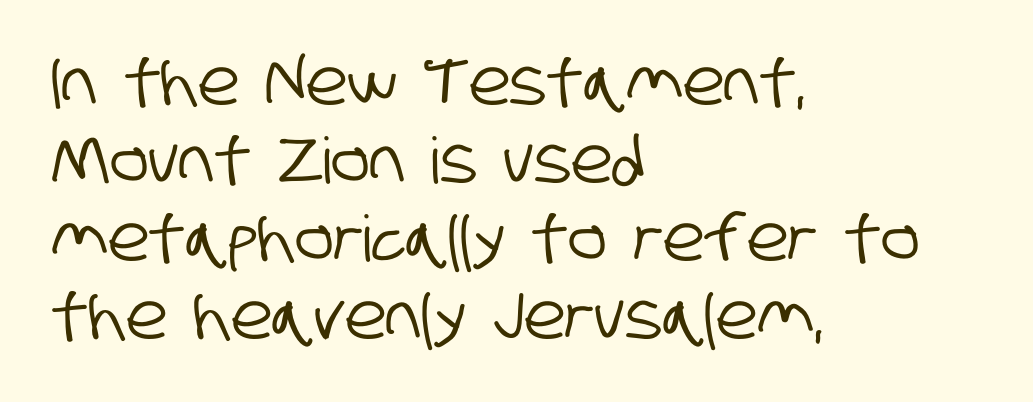
{"serif": "no", "width": "condensed", "stroke_contrast": "low", "x_height": "large", "monospaced": "no", "underline": "no", "align": "left", "line_spacing_ratio": 1.22, "letter_spacing": "normal", "letter_spacing_em": 0.0, "glyph_px": 64}
